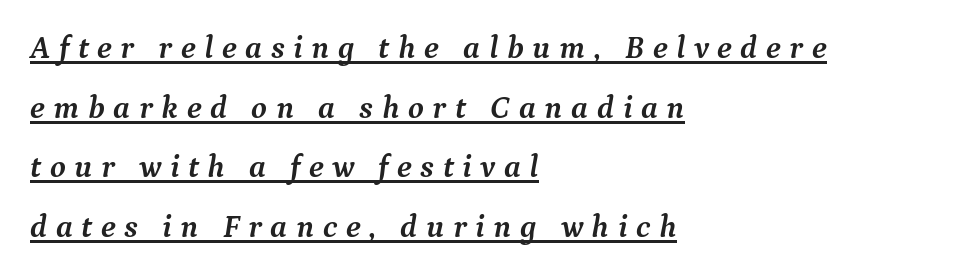
The image shows 32 px semibold serif type, italic (leaning right); set left-aligned, line spacing 1.86x, unusually wide letter spacing (+0.27 em), underlined; medium stroke contrast and a medium x-height.
